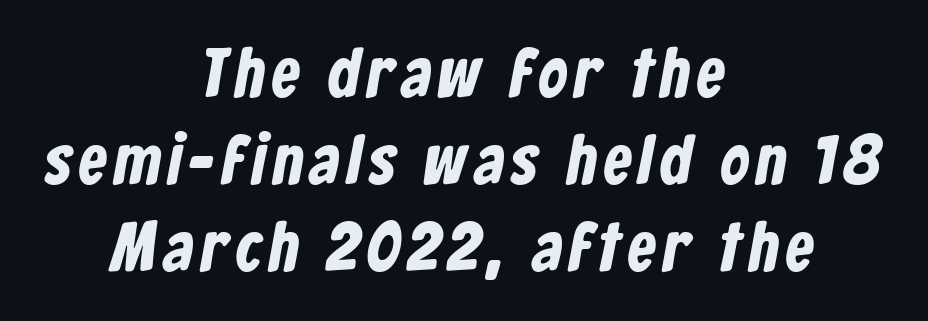
Q: Is the typeface a serif or a sans-serif typeface? A: Sans-serif.
Q: Is the text underlined? A: No.
Q: How is the paragraph aligned? A: Centered.
Q: Width (condensed, normal, or wide)? A: Condensed.
Q: Stroke contrast? A: Low.
Q: x-height? A: Medium.
Q: Monospaced? A: No.
